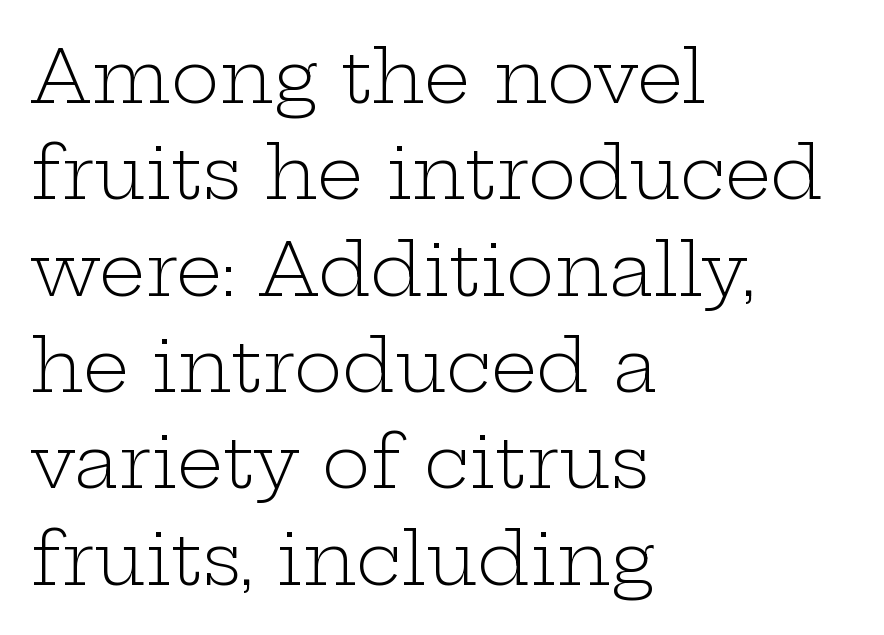
Vertical strokes here are truly vertical. Each row of text sits above clean, open space. These lines are rendered in a variable-pitch font. Is this a sans? No — the strokes have serifs.
